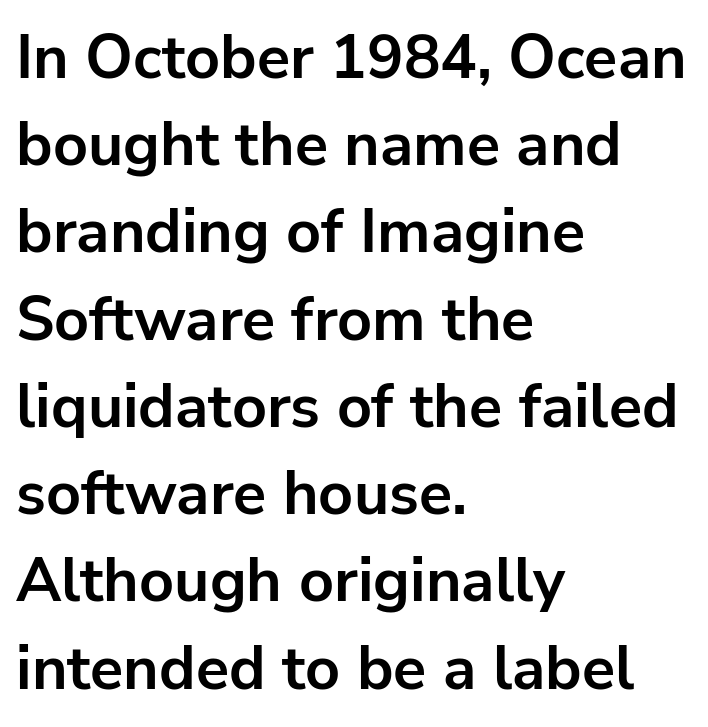
The image shows 61 px bold sans-serif type, upright; set left-aligned, normal line spacing (1.43x), normal letter spacing, not underlined; low stroke contrast and a medium x-height.
